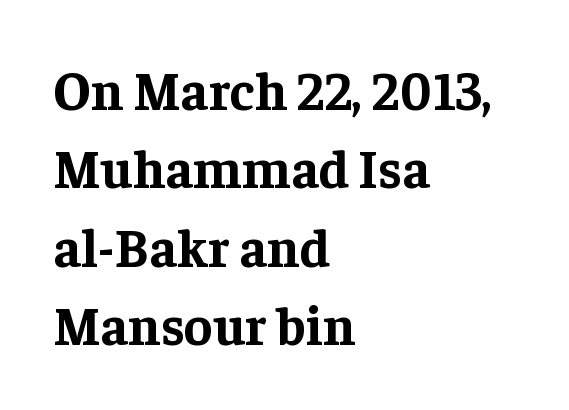
The type family on display is of the serif kind. What weight is shown? A full bold with thick strokes. Leading: standard. In CSS terms this would be text-align: left. Glance below the letters and you will spot only blank space.
